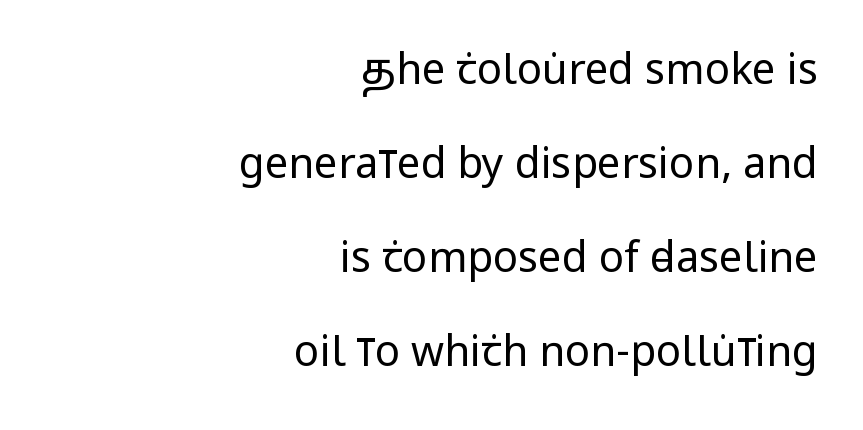
The image shows 42 px regular-weight, condensed sans-serif type, upright; set right-aligned, loose line spacing (2.24x), normal letter spacing, not underlined; low stroke contrast and a large x-height.
